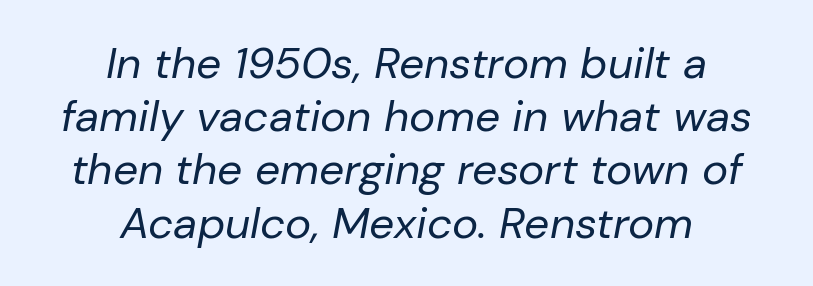
Q: Is the text bold? A: No.
Q: Is the text italic (slanted)? A: Yes, it leans right by about 10 degrees.
Q: Is the text underlined? A: No.
Q: How is the paragraph aligned? A: Centered.
Q: Is the spacing between letters normal or unusually wide? A: Normal.
Q: Width (condensed, normal, or wide)? A: Normal.
Q: Stroke contrast? A: Low.
Q: x-height? A: Medium.
Q: Monospaced? A: No.
